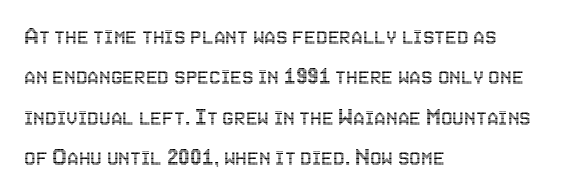
This rendering uses left alignment, leaving the right contour irregular. The vertical gap from one line to the next is medium. The space beneath each line is pristine and unruled. Does extra space separate the letters? No, they use regular spacing. Every character sits straight up, as roman type does.
